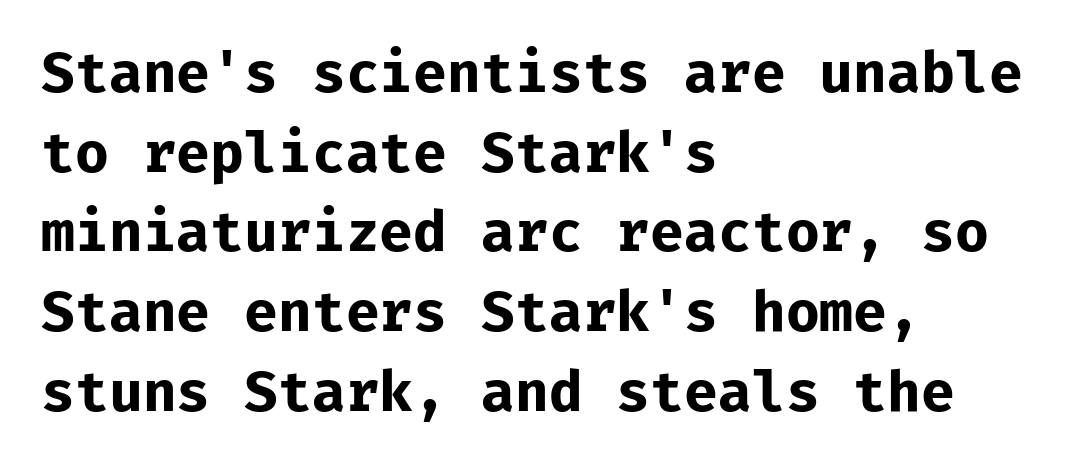
Q: Is the text bold? A: Yes.
Q: Is the text italic (slanted)? A: No, it is upright.
Q: Is the typeface a serif or a sans-serif typeface? A: Sans-serif.
Q: Is the text underlined? A: No.
Q: How is the paragraph aligned? A: Left-aligned.
Q: Is the spacing between letters normal or unusually wide? A: Normal.
Q: Is the spacing between lines tight, normal or loose? A: Normal.
Q: Width (condensed, normal, or wide)? A: Normal.
Q: Stroke contrast? A: Low.
Q: x-height? A: Medium.
